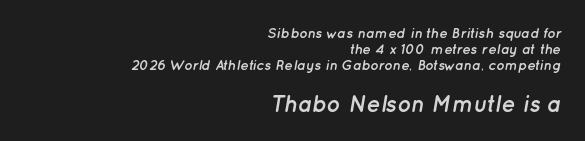
Q: Is the text bold? A: Yes.
Q: Is the text italic (slanted)? A: Yes, it leans right by about 12 degrees.
Q: Is the text underlined? A: No.
Q: How is the paragraph aligned? A: Right-aligned.
Q: Is the spacing between letters normal or unusually wide? A: Normal.
Q: Is the spacing between lines tight, normal or loose? A: Tight.
Q: Which block of text is set in a larger size, the first (top) or the second (bottom)? A: The second (bottom) one.
